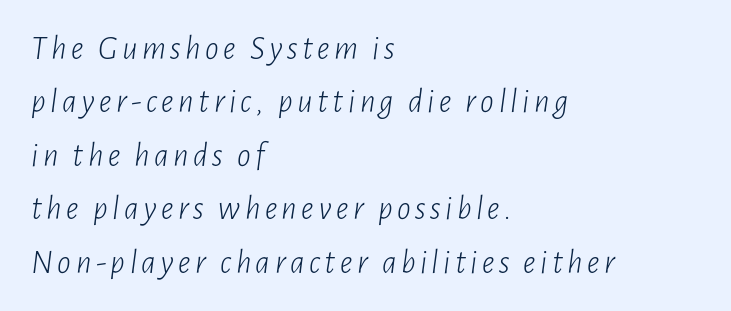
{"italic": "yes", "lean": "right", "slant_degrees": 7, "bold": "no", "weight": "light", "width": "condensed", "stroke_contrast": "low", "x_height": "medium", "monospaced": "no", "underline": "no", "align": "left", "line_spacing": "normal", "line_spacing_ratio": 1.57, "glyph_px": 34}
